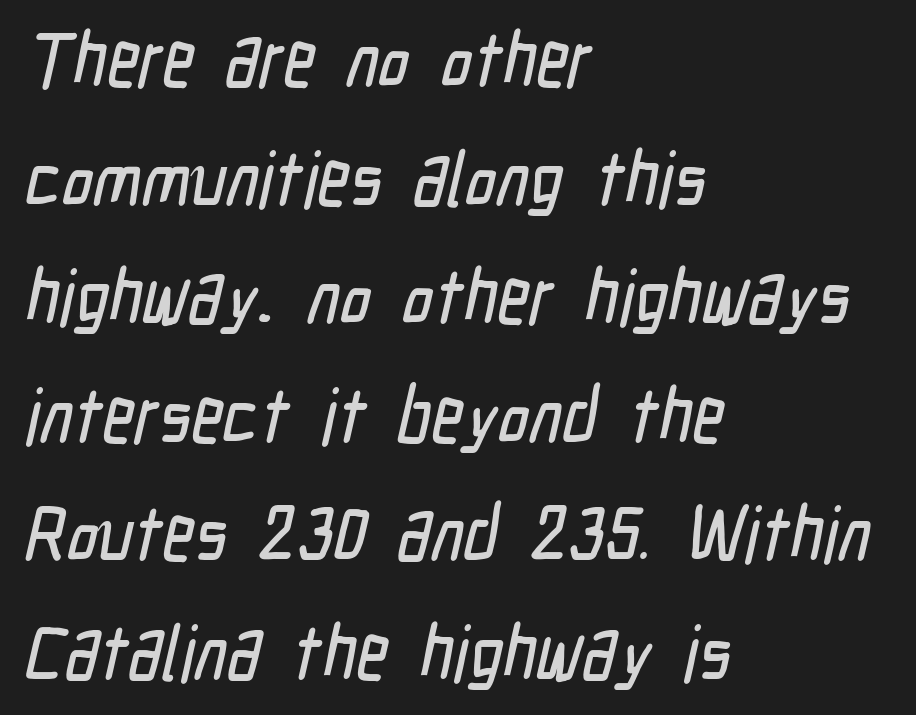
The image shows 77 px condensed sans-serif type; set left-aligned, normal line spacing (1.54x), normal letter spacing, not underlined; low stroke contrast and a medium x-height.
